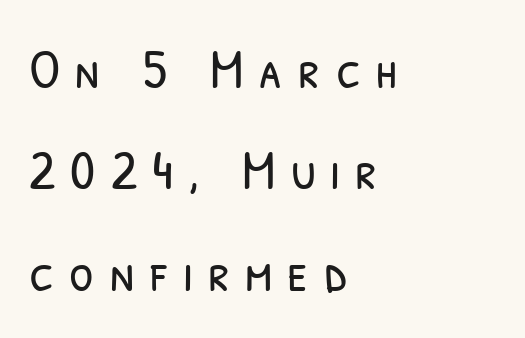
The specimen omits any rule beneath the text block's lines. Line beginnings align vertically; line endings do not. The letters look calm and open, with moderate or lighter stems. No feet cap the strokes, marking this as sans-serif type. Short note: letters widely spaced. Do the characters align in a grid? No, the font is proportional.
